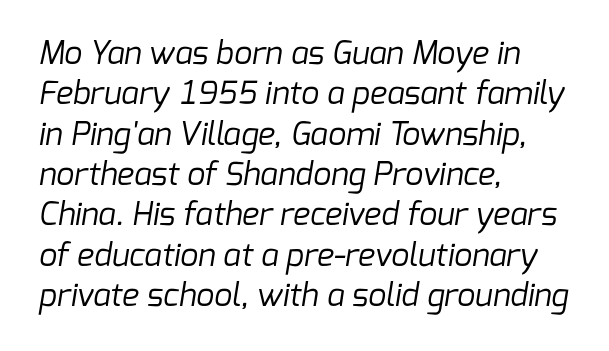
Vertical spacing — default. Compared with a centered layout, this one pins lines to the left instead. No letter is thick-stroked: the sample isn't bold. Underline: absent. Letter spacing: default.
